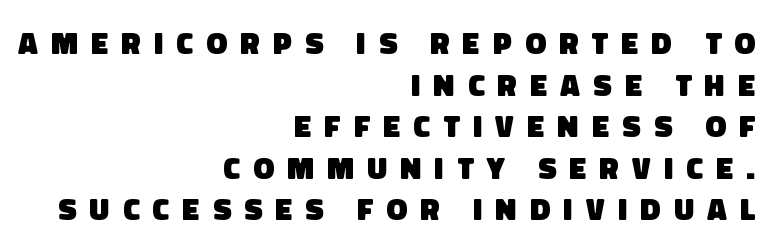
Q: Is the text bold? A: Yes.
Q: Is the typeface a serif or a sans-serif typeface? A: Sans-serif.
Q: Is the text underlined? A: No.
Q: How is the paragraph aligned? A: Right-aligned.
Q: Is the spacing between letters normal or unusually wide? A: Unusually wide.
Q: Is the spacing between lines tight, normal or loose? A: Normal.
Q: Width (condensed, normal, or wide)? A: Normal.
Q: Stroke contrast? A: Low.
Q: x-height? A: Large.
Q: Monospaced? A: No.
